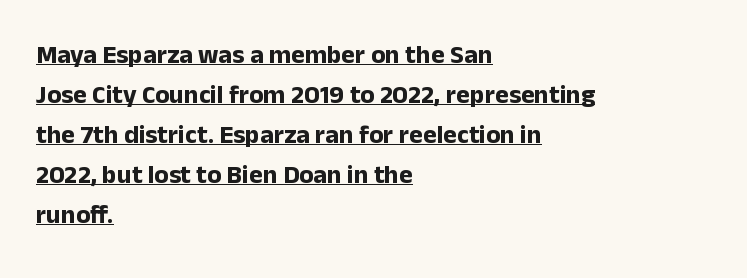
Q: Is the text bold? A: Yes.
Q: Is the text italic (slanted)? A: No, it is upright.
Q: Is the text underlined? A: Yes.
Q: How is the paragraph aligned? A: Left-aligned.
Q: Is the spacing between letters normal or unusually wide? A: Normal.
Q: Is the spacing between lines tight, normal or loose? A: Normal.
